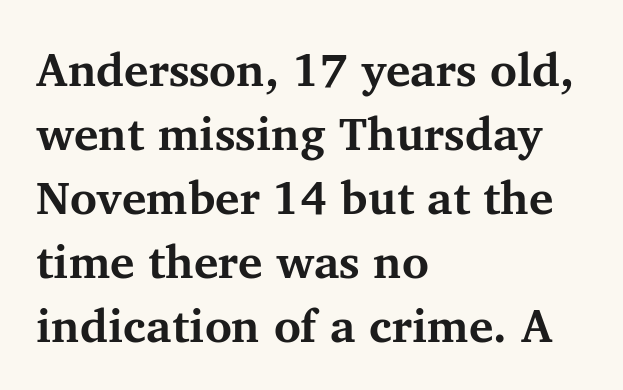
Q: Is the text bold? A: Yes.
Q: Is the text italic (slanted)? A: No, it is upright.
Q: Is the typeface a serif or a sans-serif typeface? A: Serif.
Q: Is the text underlined? A: No.
Q: How is the paragraph aligned? A: Left-aligned.
Q: Is the spacing between letters normal or unusually wide? A: Normal.
Q: Is the spacing between lines tight, normal or loose? A: Normal.
Q: Width (condensed, normal, or wide)? A: Normal.
Q: Stroke contrast? A: Medium.
Q: x-height? A: Medium.
Q: Monospaced? A: No.
